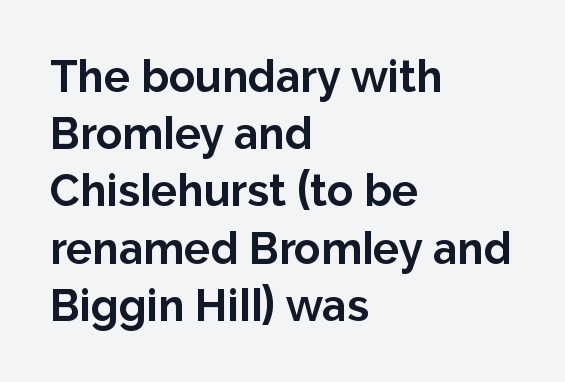
{"serif": "no", "italic": "no", "bold": "yes", "weight": "bold", "width": "normal", "stroke_contrast": "low", "x_height": "medium", "monospaced": "no", "underline": "no", "align": "left", "line_spacing": "normal", "line_spacing_ratio": 1.3, "letter_spacing": "normal", "letter_spacing_em": 0.0, "glyph_px": 44}
